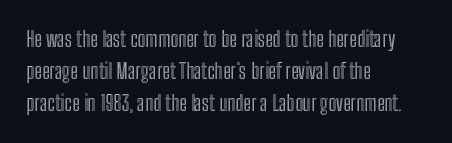
Q: Is the text italic (slanted)? A: No, it is upright.
Q: Is the text underlined? A: No.
Q: How is the paragraph aligned? A: Left-aligned.
Q: Is the spacing between letters normal or unusually wide? A: Normal.
Q: Is the spacing between lines tight, normal or loose? A: Normal.
